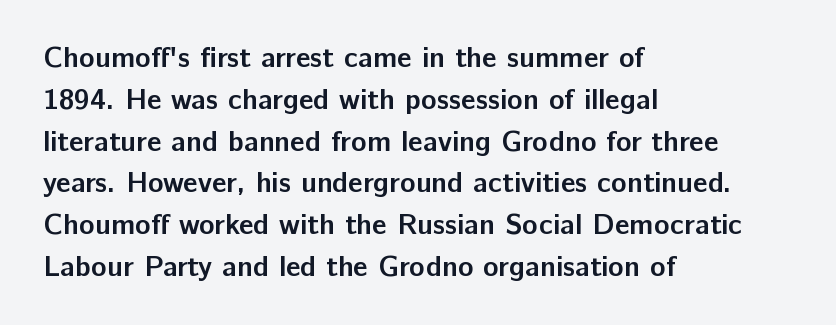
The image shows 29 px semibold sans-serif type, upright; set left-aligned, normal line spacing (1.44x), normal letter spacing, not underlined; low stroke contrast and a medium x-height.
